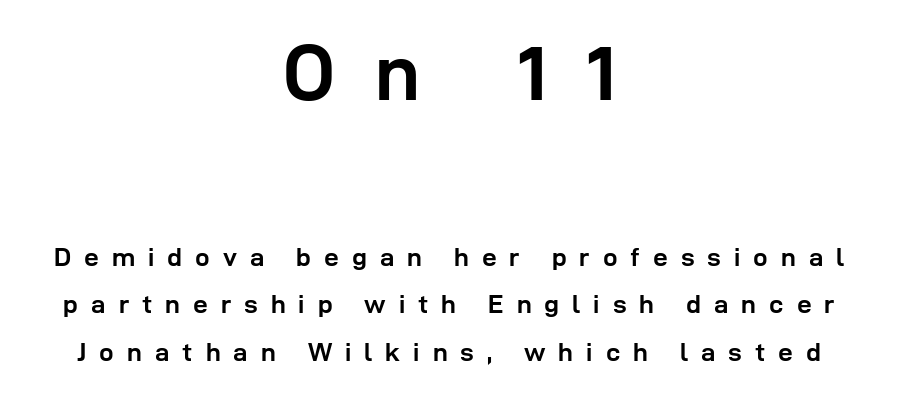
The characters display no serif detailing; their extremities are plain. Does the weight exceed regular? Yes, all the way to bold. Ascenders rise straight up at ninety degrees. Does the copy run flush right? No — it is centered line by line. Descenders are the only things crossing below the line.
